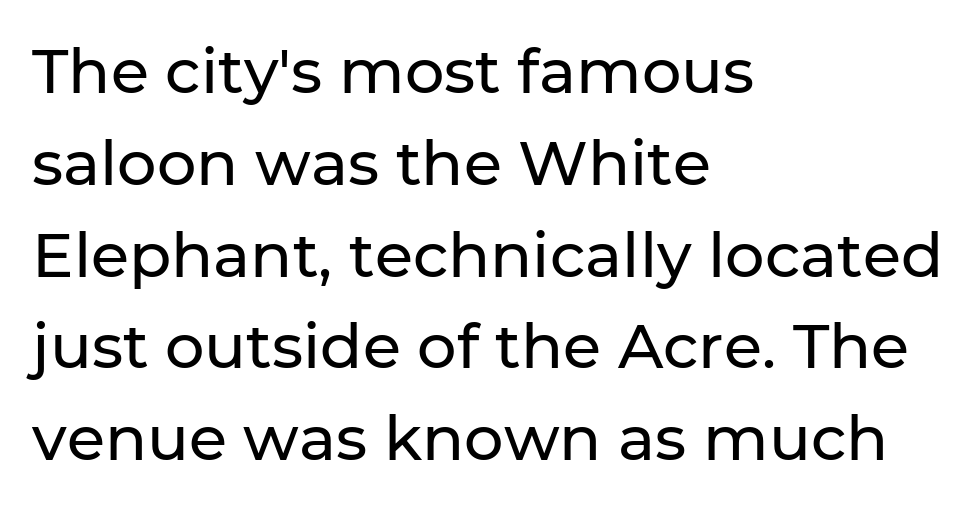
The image shows 62 px sans-serif type, upright; set left-aligned, normal line spacing (1.48x), normal letter spacing, not underlined; low stroke contrast and a medium x-height.
